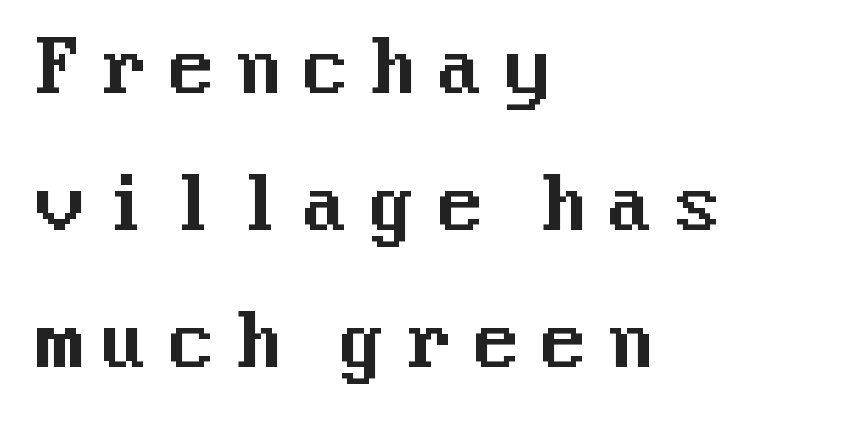
The image shows 72 px sans-serif type, upright; set left-aligned, loose line spacing (1.9x), unusually wide letter spacing (+0.24 em), not underlined; medium stroke contrast and a medium x-height.
